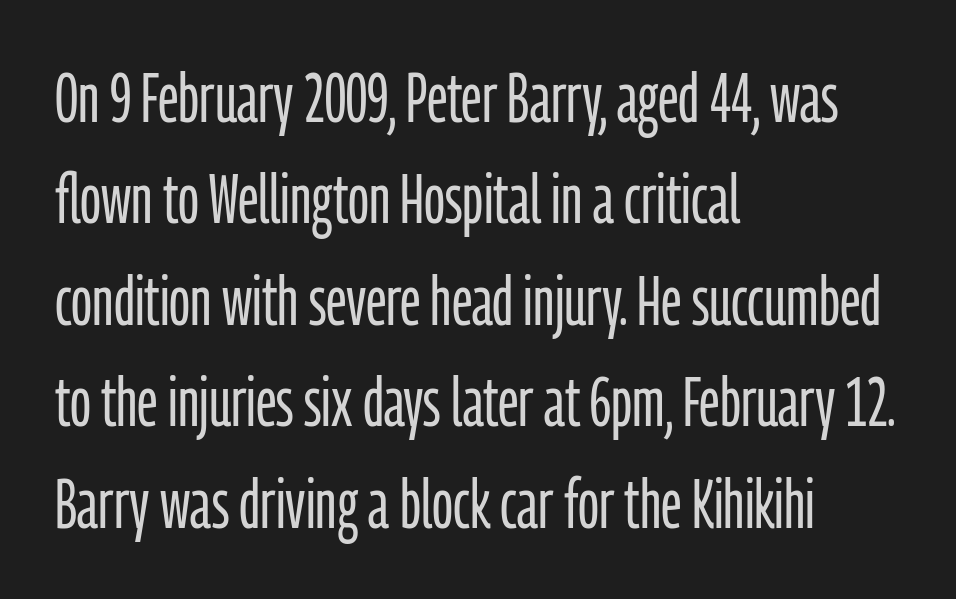
The image shows 69 px light, condensed sans-serif type, upright; set left-aligned, normal line spacing (1.47x), normal letter spacing, not underlined; low stroke contrast and a medium x-height.
